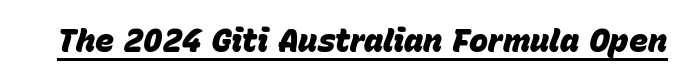
Q: Is the text bold? A: Yes.
Q: Is the text italic (slanted)? A: Yes, it leans right by about 15 degrees.
Q: Is the text underlined? A: Yes.
Q: Is the spacing between letters normal or unusually wide? A: Normal.
Q: Width (condensed, normal, or wide)? A: Normal.
Q: Stroke contrast? A: Low.
Q: x-height? A: Large.
Q: Monospaced? A: No.
